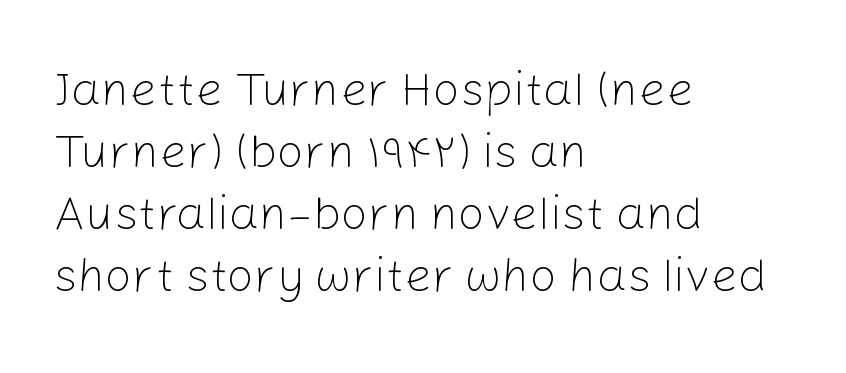
{"serif": "no", "italic": "no", "bold": "no", "weight": "light", "width": "normal", "stroke_contrast": "low", "x_height": "medium", "monospaced": "no", "underline": "no", "align": "left", "line_spacing": "normal", "line_spacing_ratio": 1.29, "letter_spacing": "normal", "letter_spacing_em": 0.0, "glyph_px": 48}
